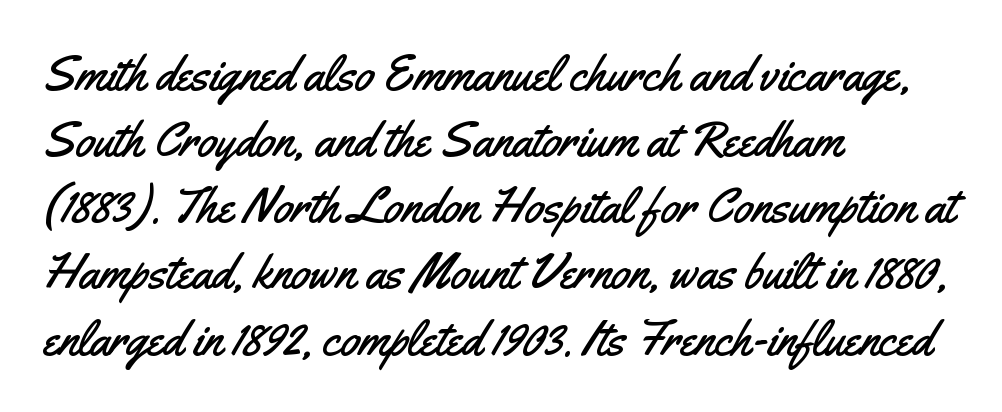
This rendering uses left alignment, leaving the right contour irregular. The letterforms sit shoulder to shoulder at normal distance. Each new line begins a customary step beneath the previous one. A clean baseline with only descenders dipping below it.
